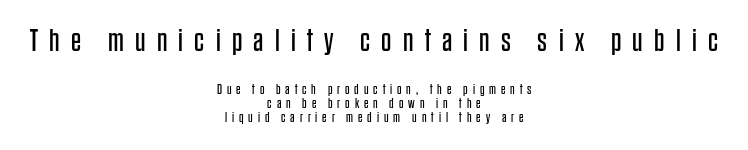
{"serif": "no", "italic": "no", "bold": "no", "weight": "regular", "width": "condensed", "stroke_contrast": "low", "x_height": "large", "monospaced": "no", "underline": "no", "align": "center", "line_spacing": "tight", "line_spacing_ratio": 0.99, "letter_spacing": "wide", "letter_spacing_em": 0.35, "larger_block": "first", "size_ratio": 2.29, "glyph_px": 32}
